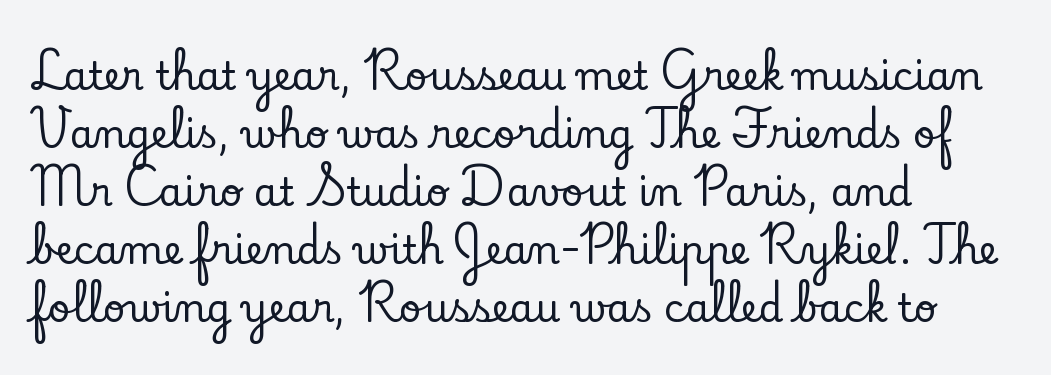
{"serif": "yes", "italic": "no", "width": "normal", "stroke_contrast": "low", "x_height": "small", "monospaced": "no", "underline": "no", "align": "left", "line_spacing": "normal", "line_spacing_ratio": 1.49, "letter_spacing": "normal", "letter_spacing_em": 0.0, "glyph_px": 39}
